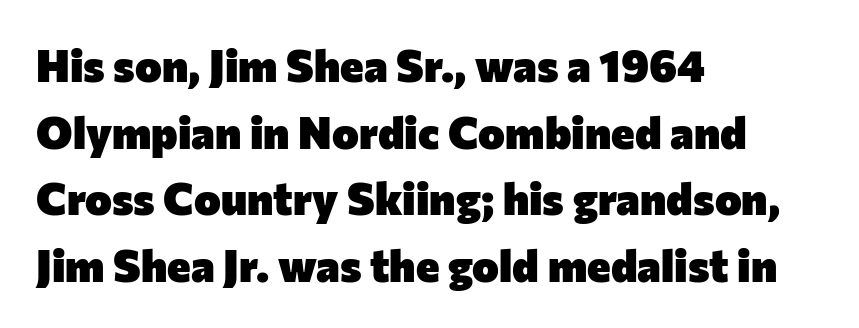
The image shows 45 px heavy sans-serif type, upright; set left-aligned, normal line spacing (1.48x), normal letter spacing, not underlined; low stroke contrast and a medium x-height.
